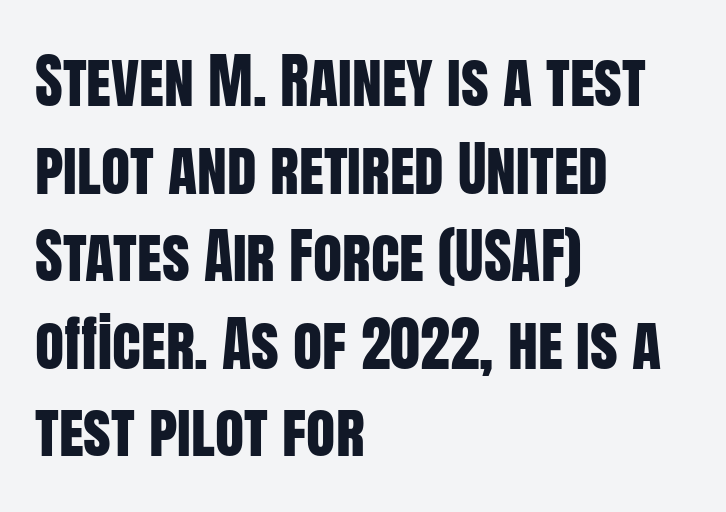
{"serif": "no", "italic": "no", "width": "condensed", "stroke_contrast": "low", "x_height": "large", "monospaced": "no", "underline": "no", "align": "left", "line_spacing": "normal", "line_spacing_ratio": 1.46, "letter_spacing": "normal", "letter_spacing_em": 0.0, "glyph_px": 60}
